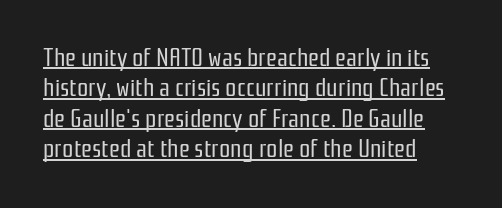
{"italic": "no", "bold": "no", "underline": "yes", "align": "left", "line_spacing_ratio": 1.22, "letter_spacing": "normal", "letter_spacing_em": 0.0, "glyph_px": 25}
